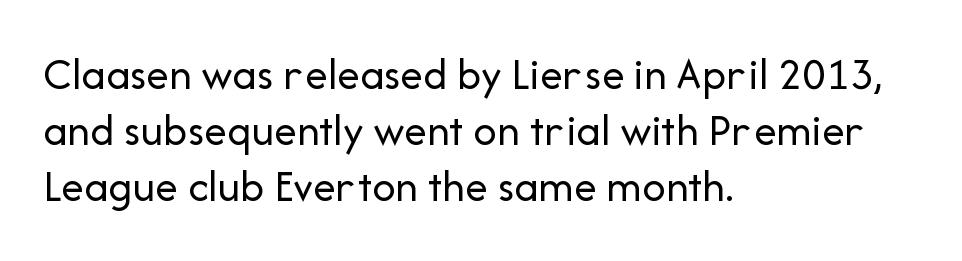
The image shows 46 px regular-weight sans-serif type, upright; set left-aligned, line spacing 1.22x, normal letter spacing, not underlined; low stroke contrast and a medium x-height.
